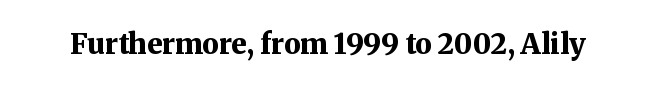
Q: Is the text bold? A: Yes.
Q: Is the text italic (slanted)? A: No, it is upright.
Q: Is the typeface a serif or a sans-serif typeface? A: Serif.
Q: Is the text underlined? A: No.
Q: Is the spacing between letters normal or unusually wide? A: Normal.
Q: Width (condensed, normal, or wide)? A: Normal.
Q: Stroke contrast? A: Medium.
Q: x-height? A: Medium.
Q: Monospaced? A: No.
